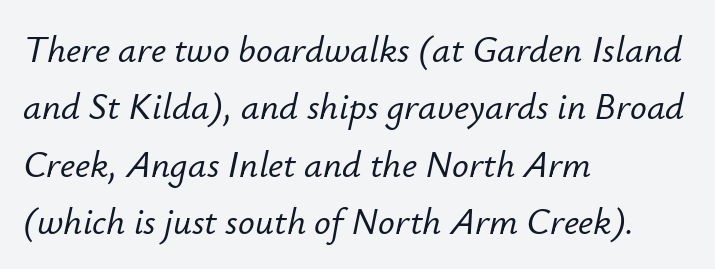
Observe the lean: these are italic letterforms. The space between consecutive lines is moderate. Caption: multi-line text, flush left, ragged right. The zone under the glyphs is completely vacant.
